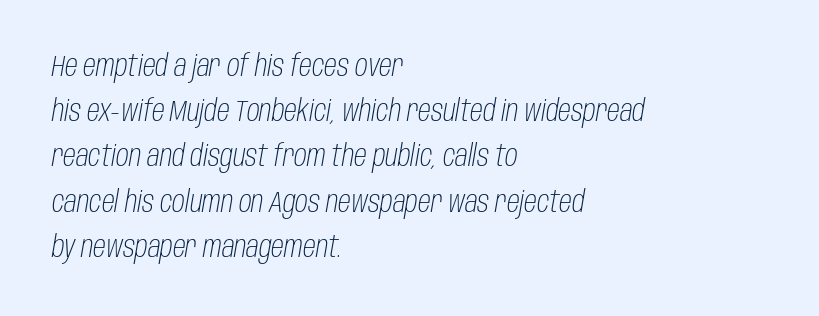
Stroke thickness stays within the range of a standard reading face or lighter. Students, note that the glyphs here touch the page at normal intervals. Summary of vertical rhythm: regular, with standard interline spacing. Honestly, there is no underline to notice here at all.
